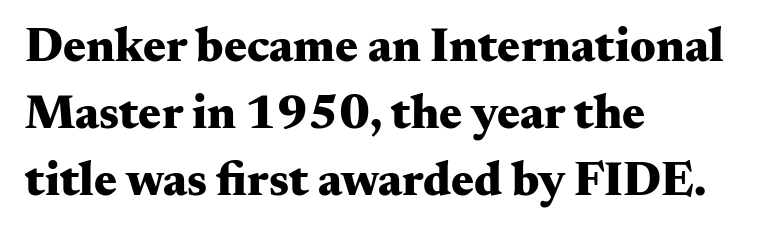
{"serif": "yes", "italic": "no", "bold": "yes", "weight": "heavy", "width": "wide", "stroke_contrast": "medium", "x_height": "small", "monospaced": "no", "underline": "no", "align": "left", "line_spacing": "normal", "line_spacing_ratio": 1.4, "letter_spacing": "normal", "letter_spacing_em": 0.0, "glyph_px": 48}
